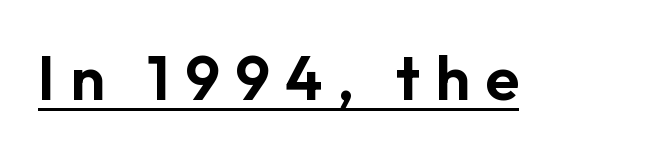
Type style note: lacks serifs. The type sits square on the baseline with zero lean. Look at the tracking — it's clearly loosened, letters drifting apart. What decoration does the sample have? An underline.
